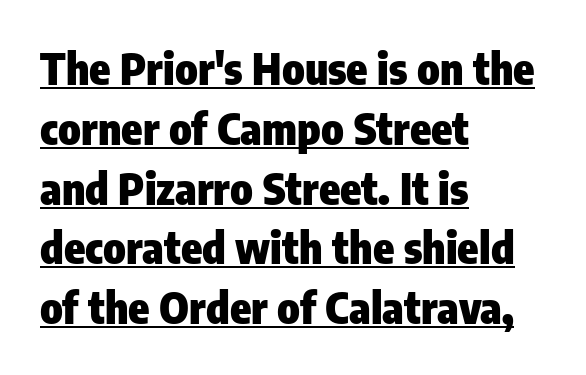
The image shows 43 px heavy, condensed sans-serif type, upright; set left-aligned, normal line spacing (1.39x), normal letter spacing, underlined; low stroke contrast and a medium x-height.
